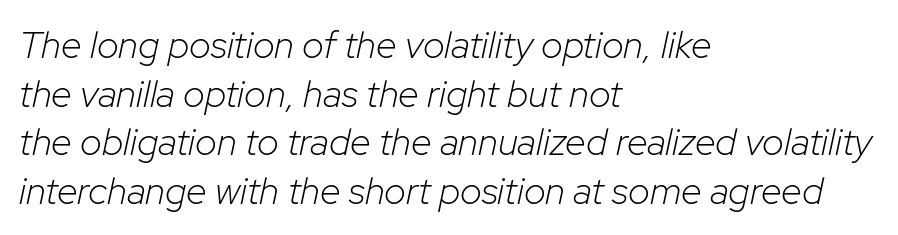
The image shows 38 px light type, italic (leaning right); set left-aligned, normal line spacing (1.28x), normal letter spacing, not underlined; low stroke contrast and a medium x-height.
